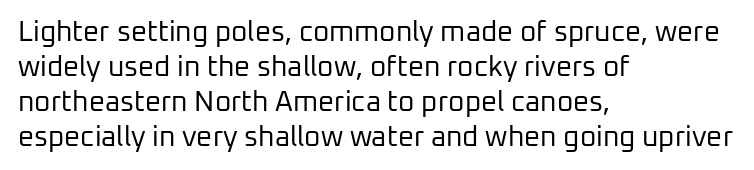
The image shows 28 px regular-weight sans-serif type, upright; set left-aligned, normal line spacing (1.25x), normal letter spacing, not underlined; low stroke contrast and a medium x-height.
